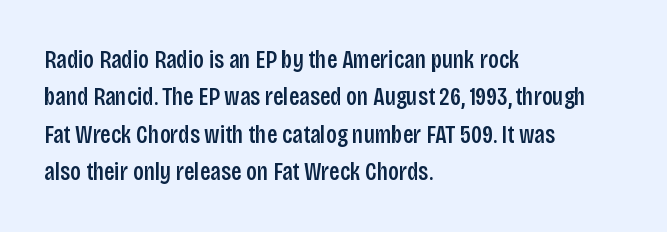
Standard letterfit; no display-style spreading of the glyphs. A bare baseline throughout the passage. Baseline-to-baseline distance is the conventional proportion of letter height. The axis of the letterforms is exactly vertical. The passage shown is semibold, sitting just below true bold. The lines are quadded left.
